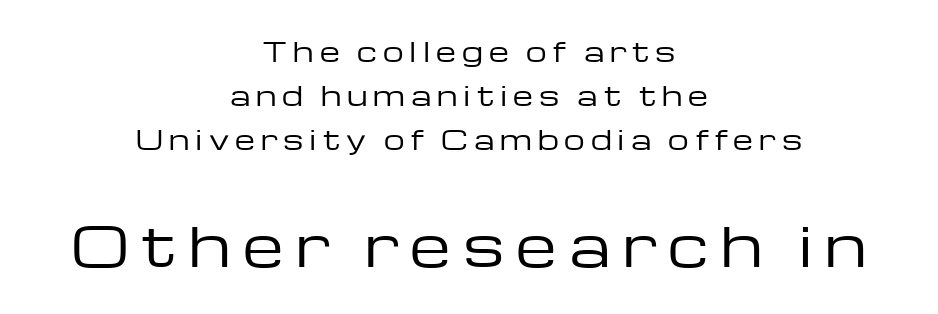
Posture: upright roman. Short and long lines alike share a common midpoint. Look at the glyph heights: the lower group is clearly the bigger setting. Glance below the letters and you will spot only blank space.
